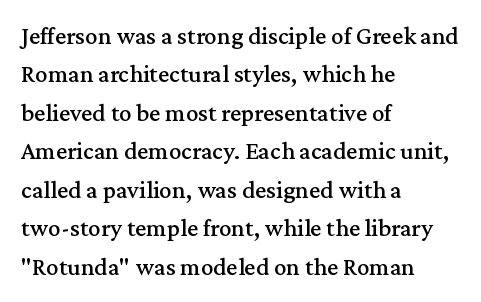
{"italic": "no", "underline": "no", "align": "left", "line_spacing": "normal", "line_spacing_ratio": 1.54, "letter_spacing": "normal", "letter_spacing_em": 0.0, "glyph_px": 25}
